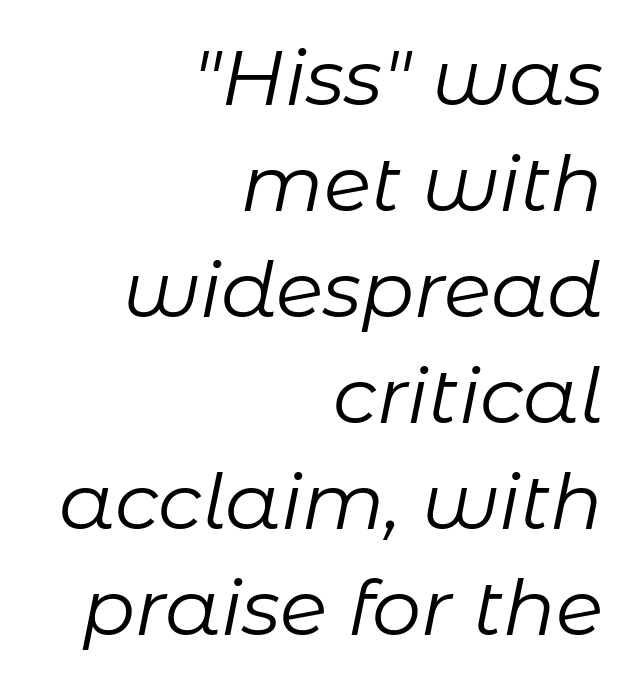
Nothing unusual about the tracking: characters are spaced as the font intends. Designer's note — italics engaged. Compared with a flush-left layout, this one pins lines to the opposite, right side. The gap between lines stays unmarked. In terms of leading, this rendering sits right in the middle.
